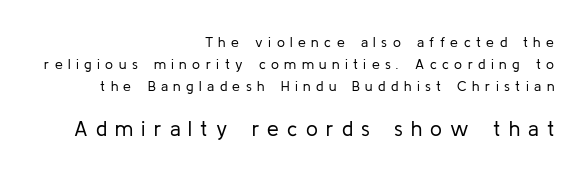
Each stroke keeps to a modest, everyday thickness or less. Whoever set this made the second block the dominant, larger element. Style check: upright. The passage shown stacks its lines at a standard gap. The tracking reads as deliberately expanded to a designer's eye. Clear beneath every line of the passage.
